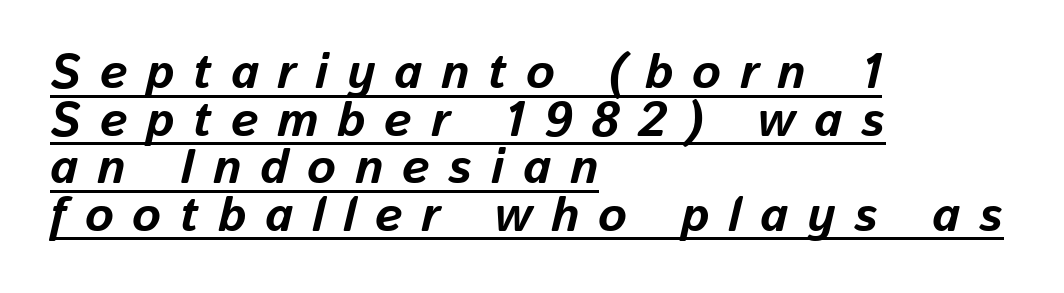
Honestly, the rows look squashed on top of each other. What decoration does the sample have? An underline. Is the block centered? No — it sits flush against the left margin. Does the weight exceed regular? Yes, all the way to bold.
